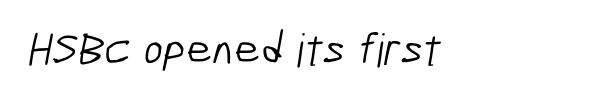
{"serif": "no", "bold": "no", "weight": "light", "width": "condensed", "stroke_contrast": "low", "x_height": "medium", "monospaced": "no", "underline": "no", "letter_spacing": "normal", "letter_spacing_em": 0.0, "glyph_px": 46}
